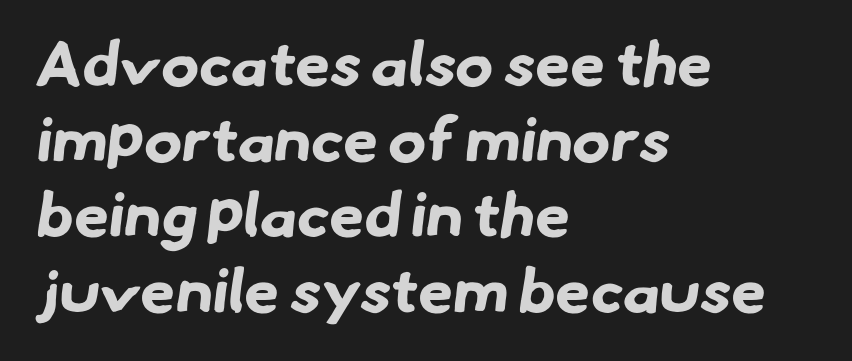
{"serif": "no", "bold": "yes", "weight": "bold", "width": "normal", "stroke_contrast": "low", "x_height": "small", "monospaced": "no", "underline": "no", "align": "left", "line_spacing_ratio": 1.2, "letter_spacing": "normal", "letter_spacing_em": 0.0, "glyph_px": 63}
